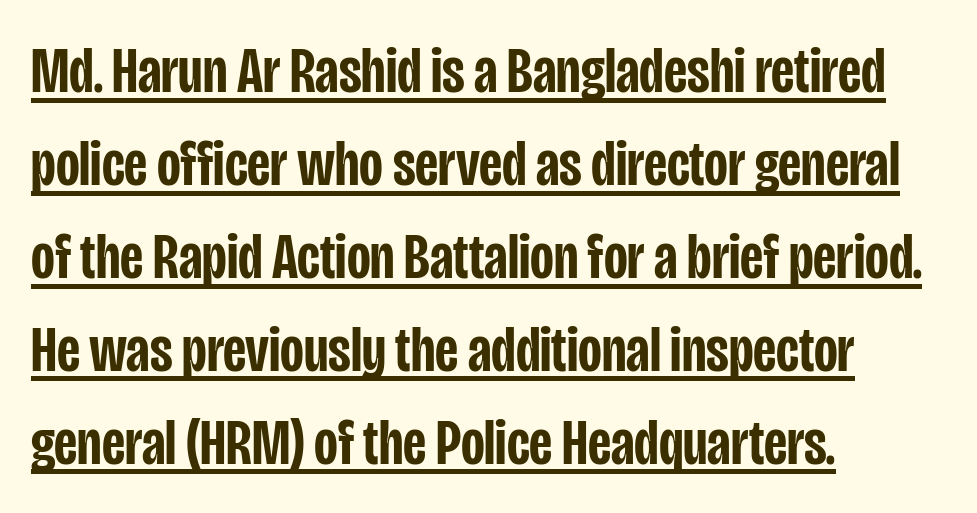
{"serif": "no", "italic": "no", "bold": "semi", "weight": "semibold", "width": "condensed", "stroke_contrast": "low", "x_height": "large", "monospaced": "no", "underline": "yes", "align": "left", "line_spacing": "normal", "line_spacing_ratio": 1.43, "letter_spacing": "normal", "letter_spacing_em": 0.0, "glyph_px": 65}
